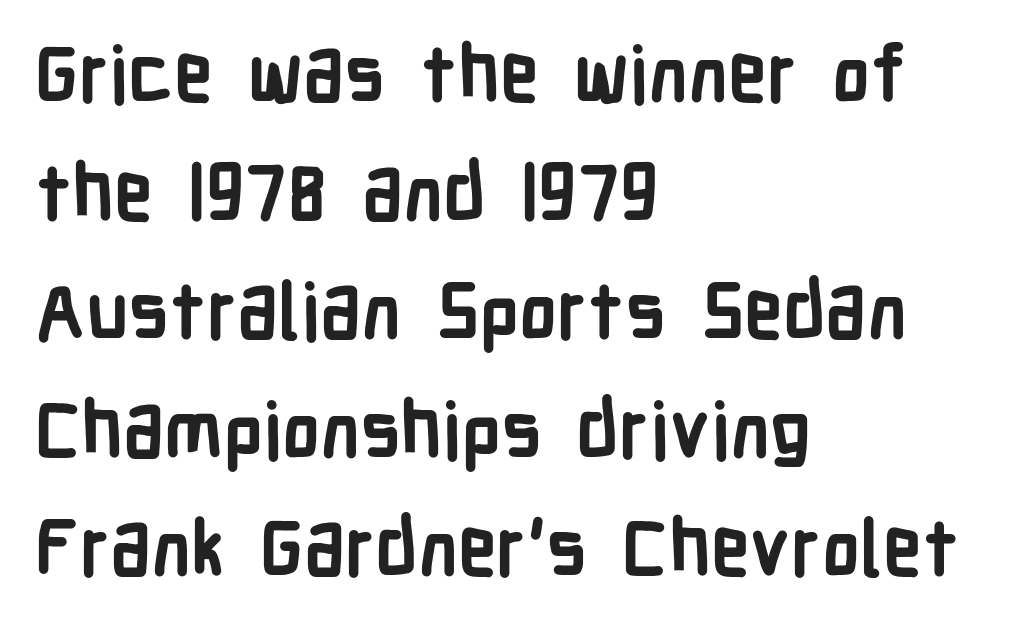
The image shows 78 px semibold, condensed sans-serif type, upright; set left-aligned, normal line spacing (1.52x), normal letter spacing, not underlined; low stroke contrast and a medium x-height.
